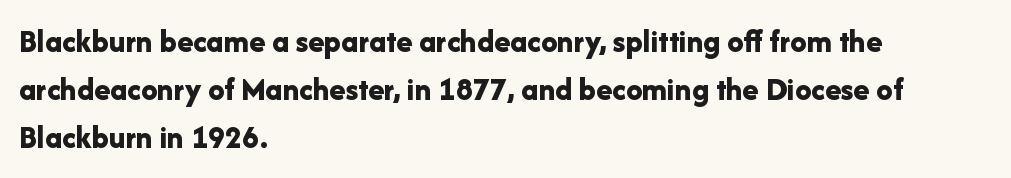
Q: Is the text bold? A: Yes.
Q: Is the text italic (slanted)? A: No, it is upright.
Q: Is the typeface a serif or a sans-serif typeface? A: Sans-serif.
Q: Is the text underlined? A: No.
Q: How is the paragraph aligned? A: Left-aligned.
Q: Is the spacing between letters normal or unusually wide? A: Normal.
Q: Is the spacing between lines tight, normal or loose? A: Normal.
Q: Width (condensed, normal, or wide)? A: Normal.
Q: Stroke contrast? A: Low.
Q: x-height? A: Medium.
Q: Monospaced? A: No.
